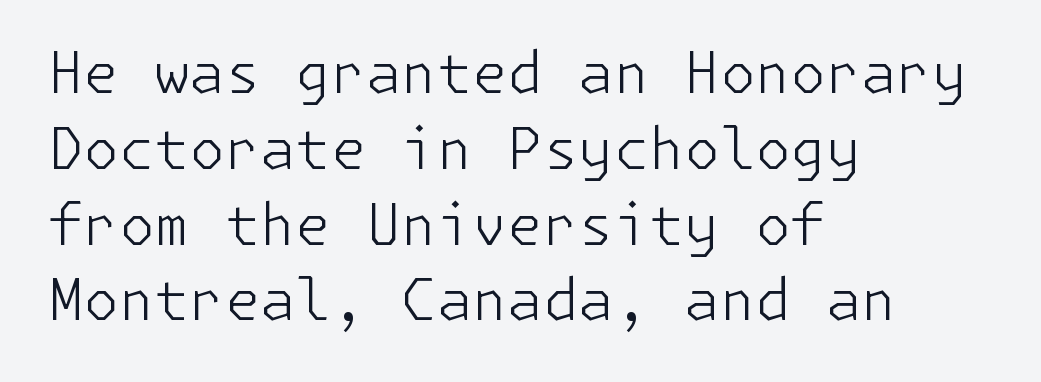
The image shows 57 px light sans-serif type, upright; set left-aligned, normal line spacing (1.33x), normal letter spacing, not underlined; low stroke contrast and a medium x-height.
